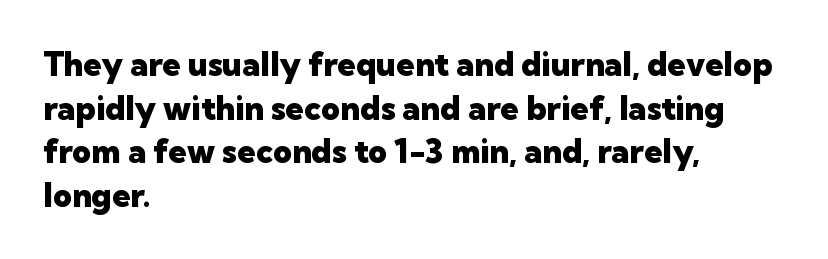
Italic: no, the glyphs are upright roman. Lines of text with bare space underneath. Quick note: interline space is typical. Stroke terminals: plain, sans-serif.
